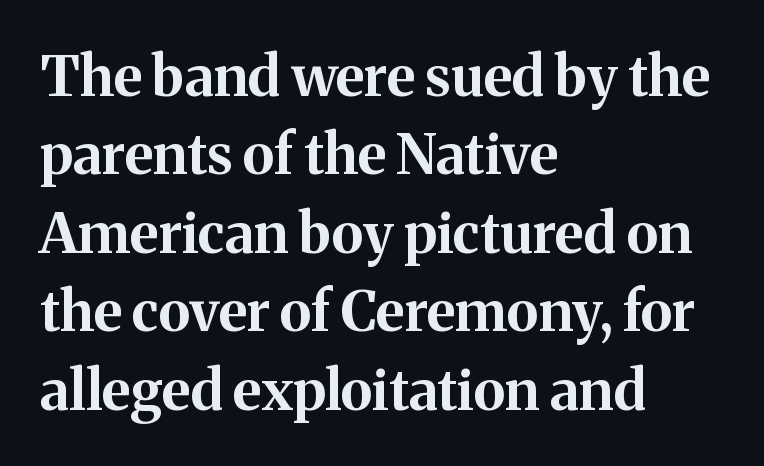
Q: Is the text bold? A: Yes.
Q: Is the text italic (slanted)? A: No, it is upright.
Q: Is the typeface a serif or a sans-serif typeface? A: Serif.
Q: Is the text underlined? A: No.
Q: How is the paragraph aligned? A: Left-aligned.
Q: Is the spacing between letters normal or unusually wide? A: Normal.
Q: Is the spacing between lines tight, normal or loose? A: Normal.
Q: Width (condensed, normal, or wide)? A: Normal.
Q: Stroke contrast? A: Medium.
Q: x-height? A: Medium.
Q: Monospaced? A: No.
